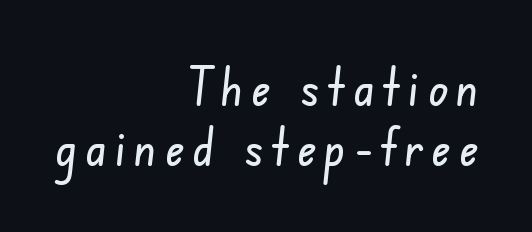
Descenders are the only things crossing below the line. The designer dialed line spacing down below the default. No feet cap the strokes, marking this as sans-serif type. Looks like regular typesetting: each glyph gets only the width it needs. One-word summary of the alignment: right.
